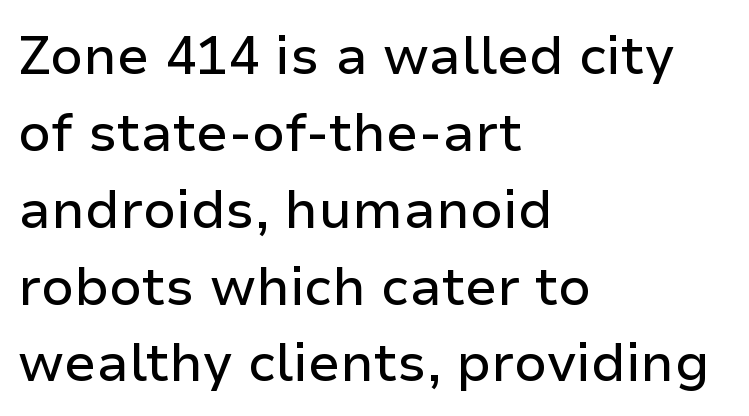
The glyphs in this specimen are sans serif. The letterforms sit shoulder to shoulder at normal distance. The space beneath each line is pristine and unruled. You could not count columns in this text — the font is proportionally spaced. A typesetter would mark this as roman, not italic.
